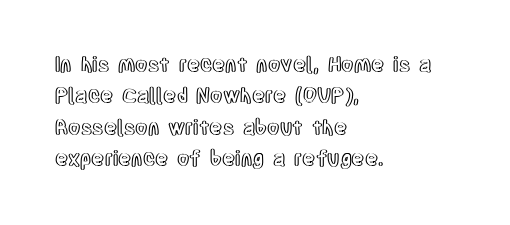
Q: Is the text italic (slanted)? A: No, it is upright.
Q: Is the text underlined? A: No.
Q: How is the paragraph aligned? A: Left-aligned.
Q: Is the spacing between letters normal or unusually wide? A: Normal.
Q: Is the spacing between lines tight, normal or loose? A: Normal.
